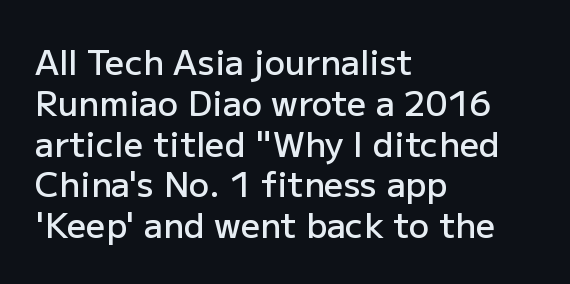
{"serif": "no", "italic": "no", "bold": "semi", "weight": "semibold", "width": "normal", "stroke_contrast": "low", "x_height": "medium", "monospaced": "no", "underline": "no", "align": "left", "line_spacing_ratio": 1.2, "letter_spacing": "normal", "letter_spacing_em": 0.0, "glyph_px": 34}
